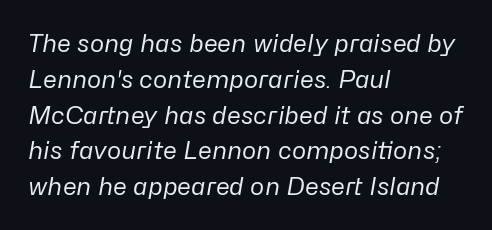
Q: Is the text bold? A: No.
Q: Is the text italic (slanted)? A: Yes, it leans right by about 10 degrees.
Q: Is the text underlined? A: No.
Q: How is the paragraph aligned? A: Left-aligned.
Q: Is the spacing between letters normal or unusually wide? A: Normal.
Q: Is the spacing between lines tight, normal or loose? A: Normal.
